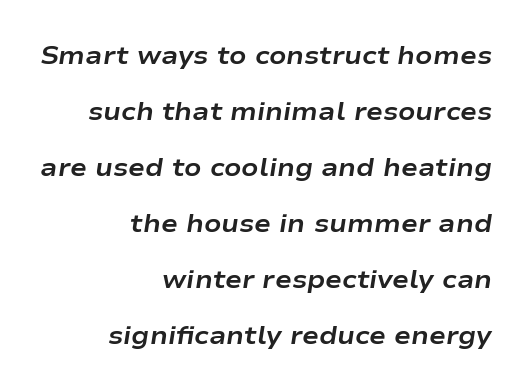
The setting favours the right margin, as signatures and pull-quotes sometimes do. Only glyphs here, with clear space below each row. One glance says open: line gaps are wider than usual. Between one letter and the next there's only the usual sliver of space. In terms of posture, this sample is oblique. The rendering uses a bold face; every stroke is thick and dark.
